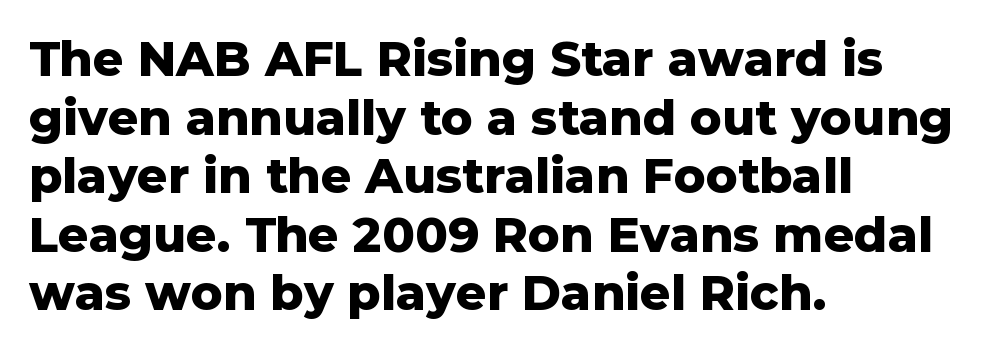
Q: Is the text bold? A: Yes.
Q: Is the text italic (slanted)? A: No, it is upright.
Q: Is the typeface a serif or a sans-serif typeface? A: Sans-serif.
Q: Is the text underlined? A: No.
Q: How is the paragraph aligned? A: Left-aligned.
Q: Is the spacing between letters normal or unusually wide? A: Normal.
Q: Width (condensed, normal, or wide)? A: Normal.
Q: Stroke contrast? A: Low.
Q: x-height? A: Medium.
Q: Monospaced? A: No.
